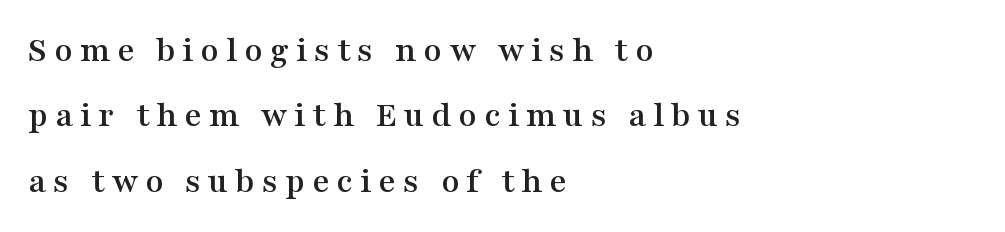
The image shows 37 px wide serif type, upright; set left-aligned, line spacing 1.77x, not underlined; medium stroke contrast and a medium x-height.
